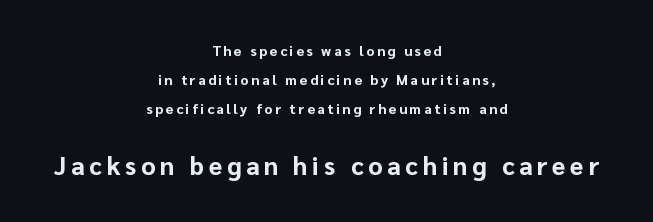
The image shows 25 px bold type, upright; set centered, loose line spacing (2.07x), not underlined; the second (bottom) block is 1.79x larger.
